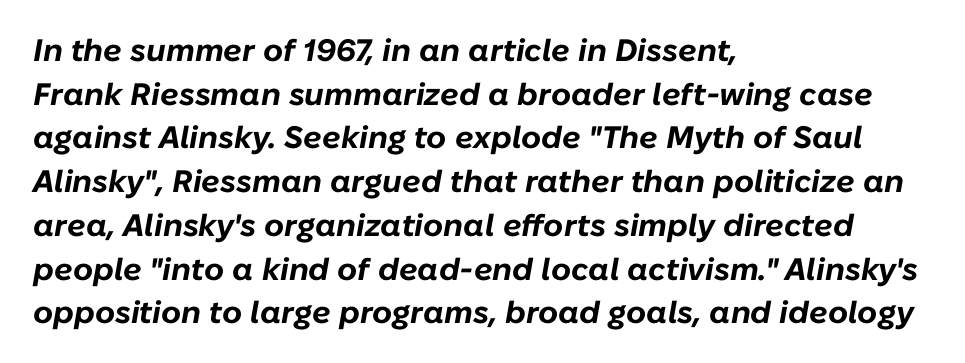
{"italic": "yes", "lean": "right", "slant_degrees": 10, "bold": "yes", "weight": "bold", "width": "normal", "stroke_contrast": "low", "x_height": "medium", "monospaced": "no", "underline": "no", "align": "left", "line_spacing": "normal", "line_spacing_ratio": 1.41, "letter_spacing": "normal", "letter_spacing_em": 0.0, "glyph_px": 31}
